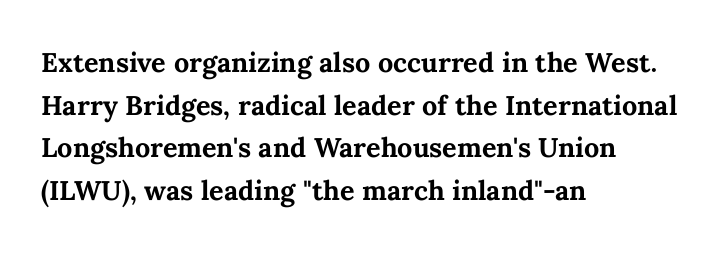
Typesetter's note: full bold, strokes at maximum text heaviness. Compared with typical paragraphs, the rows here are spaced about the same. Layout note: lines flush left. The passage shown is not underscored anywhere.
